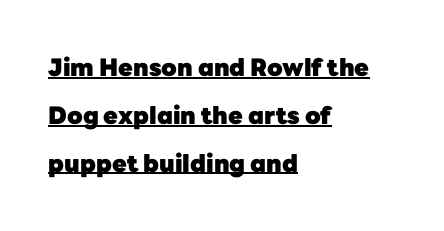
The image shows 24 px bold type, upright; set left-aligned, loose line spacing (1.99x), normal letter spacing, underlined.
